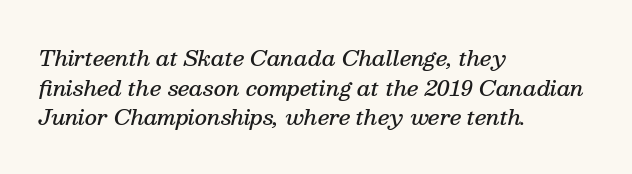
The image shows 21 px text type, italic (leaning right); set left-aligned, normal line spacing (1.41x), normal letter spacing, not underlined.
